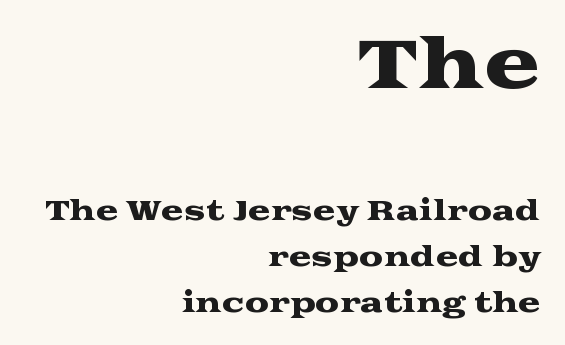
Q: Is the text italic (slanted)? A: No, it is upright.
Q: Is the typeface a serif or a sans-serif typeface? A: Serif.
Q: Is the text underlined? A: No.
Q: How is the paragraph aligned? A: Right-aligned.
Q: Is the spacing between letters normal or unusually wide? A: Normal.
Q: Is the spacing between lines tight, normal or loose? A: Normal.
Q: Which block of text is set in a larger size, the first (top) or the second (bottom)? A: The first (top) one.
Q: Width (condensed, normal, or wide)? A: Wide.
Q: Stroke contrast? A: Medium.
Q: x-height? A: Medium.
Q: Monospaced? A: No.
